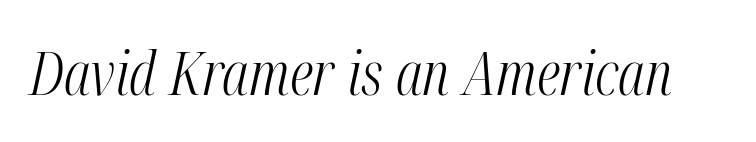
A clean baseline with only descenders dipping below it. The typeface has the unassuming heft of standard copy or less. Tracking value appears to be zero — textbook default spacing. The face used here is proportionally spaced, like ordinary book or web type. Looking at the ascenders, they clearly lean.
